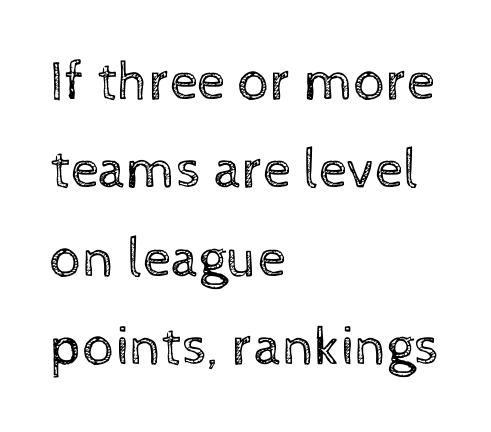
Q: Is the text bold? A: No.
Q: Is the text italic (slanted)? A: No, it is upright.
Q: Is the text underlined? A: No.
Q: How is the paragraph aligned? A: Left-aligned.
Q: Is the spacing between letters normal or unusually wide? A: Normal.
Q: Is the spacing between lines tight, normal or loose? A: Normal.
Q: Width (condensed, normal, or wide)? A: Normal.
Q: x-height? A: Medium.
Q: Monospaced? A: No.
